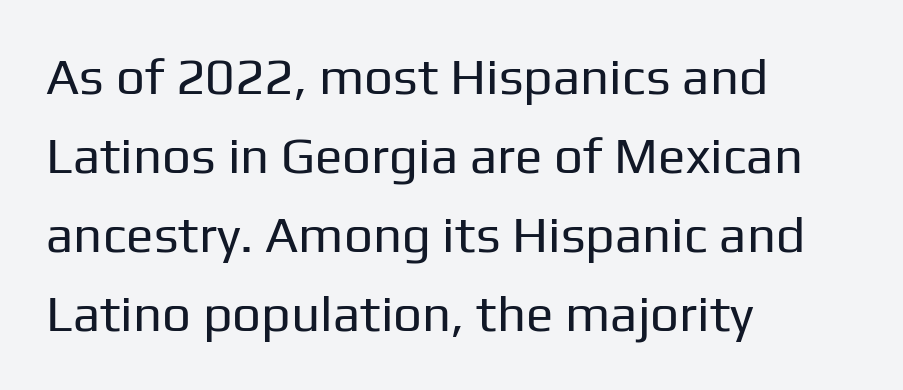
Q: Is the text bold? A: No.
Q: Is the text italic (slanted)? A: No, it is upright.
Q: Is the typeface a serif or a sans-serif typeface? A: Sans-serif.
Q: Is the text underlined? A: No.
Q: How is the paragraph aligned? A: Left-aligned.
Q: Is the spacing between letters normal or unusually wide? A: Normal.
Q: Is the spacing between lines tight, normal or loose? A: Normal.
Q: Width (condensed, normal, or wide)? A: Normal.
Q: Stroke contrast? A: Low.
Q: x-height? A: Medium.
Q: Monospaced? A: No.
